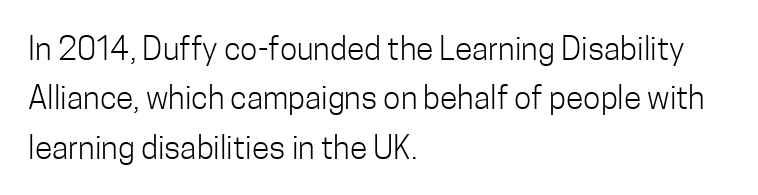
The image shows 32 px light, condensed sans-serif type, upright; set left-aligned, normal line spacing (1.54x), normal letter spacing, not underlined; low stroke contrast and a medium x-height.
